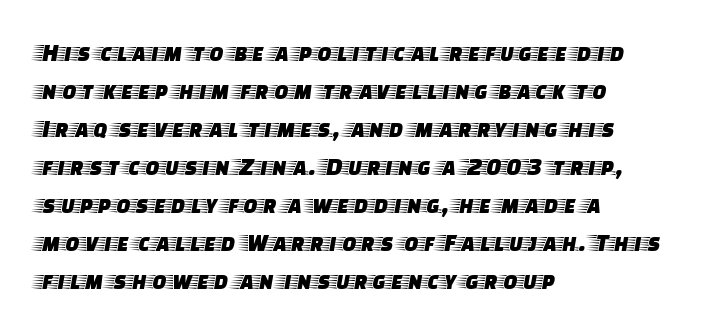
Inter-character spacing is left at the font's built-in metrics. Beneath every word, the page is bare. The typesetter chose a ragged-right arrangement here. Quick note: interline space is typical.
